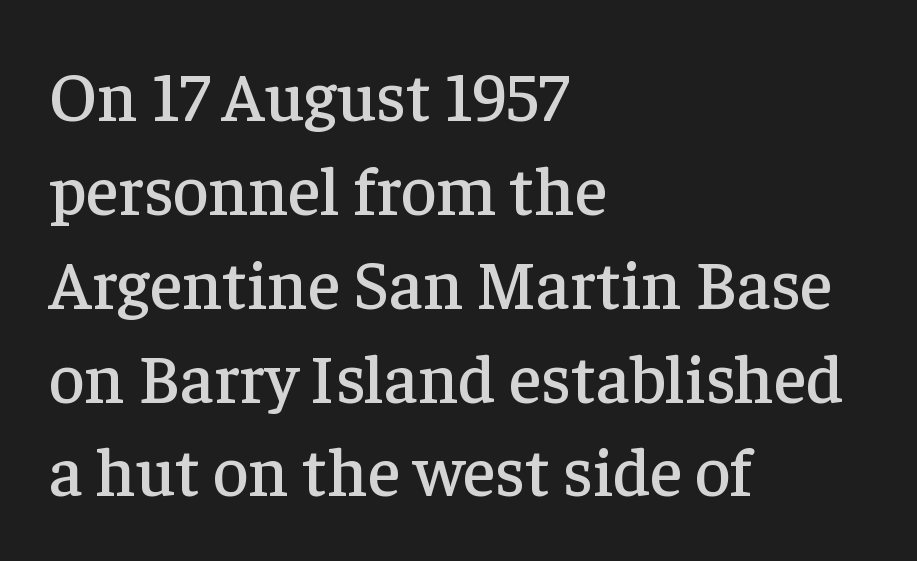
Q: Is the text italic (slanted)? A: No, it is upright.
Q: Is the typeface a serif or a sans-serif typeface? A: Serif.
Q: Is the text underlined? A: No.
Q: How is the paragraph aligned? A: Left-aligned.
Q: Is the spacing between letters normal or unusually wide? A: Normal.
Q: Is the spacing between lines tight, normal or loose? A: Normal.
Q: Width (condensed, normal, or wide)? A: Normal.
Q: Stroke contrast? A: Low.
Q: x-height? A: Medium.
Q: Monospaced? A: No.
